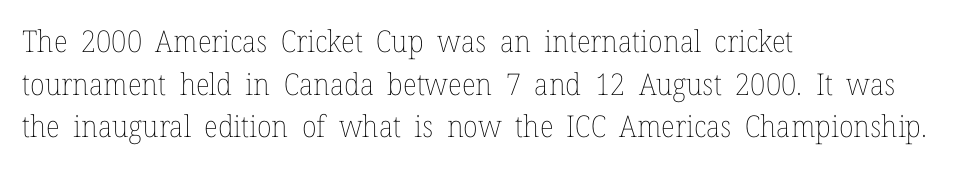
{"italic": "no", "bold": "no", "weight": "thin", "width": "normal", "stroke_contrast": "low", "x_height": "medium", "monospaced": "no", "underline": "no", "align": "left", "line_spacing": "normal", "line_spacing_ratio": 1.42, "letter_spacing": "normal", "letter_spacing_em": 0.0, "glyph_px": 30}
